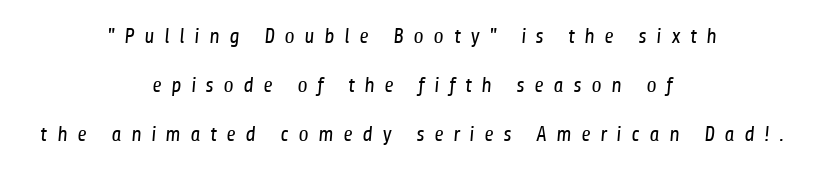
Each row of text sits above clean, open space. The rendering positions every line midway between the sides. The typeface has the unassuming heft of standard copy or less. The passage shown has open, widely tracked lettering throughout. The block of text is sparse from top to bottom, with ample space between rows.
